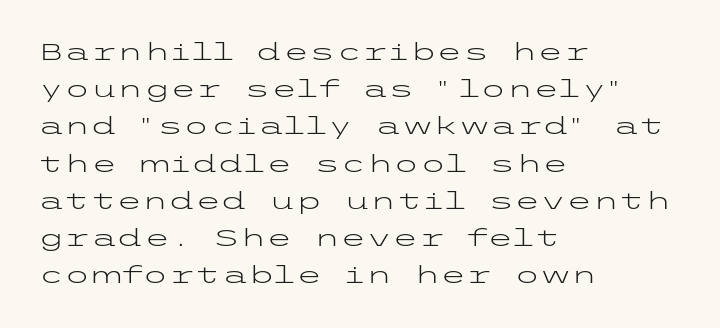
Q: Is the text bold? A: No.
Q: Is the text italic (slanted)? A: No, it is upright.
Q: Is the text underlined? A: No.
Q: How is the paragraph aligned? A: Left-aligned.
Q: Is the spacing between letters normal or unusually wide? A: Normal.
Q: Is the spacing between lines tight, normal or loose? A: Normal.
